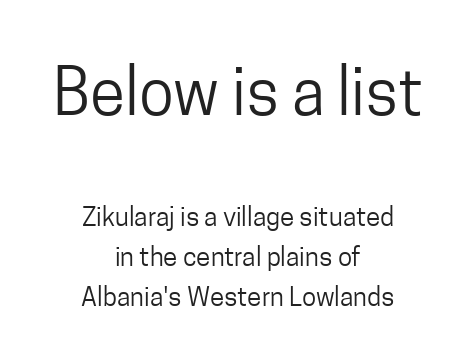
The image shows 64 px regular-weight, condensed sans-serif type, upright; set centered, normal line spacing (1.53x), normal letter spacing, not underlined; the first (top) block is 2.46x larger; low stroke contrast and a medium x-height.
